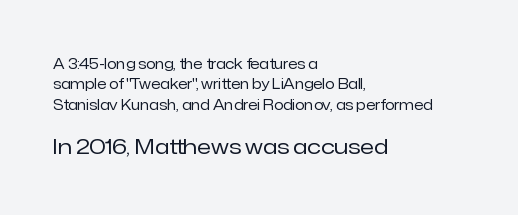
Q: Is the text bold? A: No.
Q: Is the text italic (slanted)? A: No, it is upright.
Q: Is the text underlined? A: No.
Q: How is the paragraph aligned? A: Left-aligned.
Q: Is the spacing between letters normal or unusually wide? A: Normal.
Q: Is the spacing between lines tight, normal or loose? A: Normal.
Q: Which block of text is set in a larger size, the first (top) or the second (bottom)? A: The second (bottom) one.
